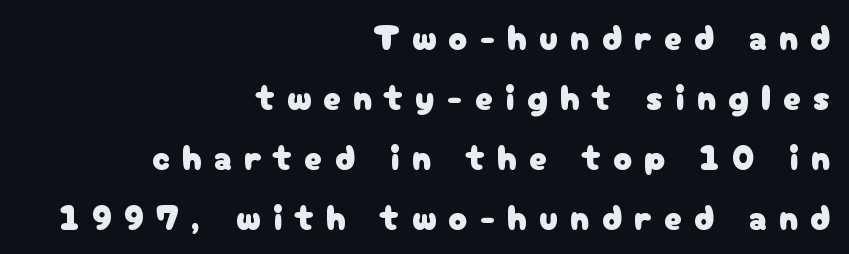
Q: Is the text italic (slanted)? A: No, it is upright.
Q: Is the typeface a serif or a sans-serif typeface? A: Sans-serif.
Q: Is the text underlined? A: No.
Q: How is the paragraph aligned? A: Right-aligned.
Q: Is the spacing between letters normal or unusually wide? A: Unusually wide.
Q: Width (condensed, normal, or wide)? A: Normal.
Q: Stroke contrast? A: Low.
Q: x-height? A: Medium.
Q: Monospaced? A: No.
